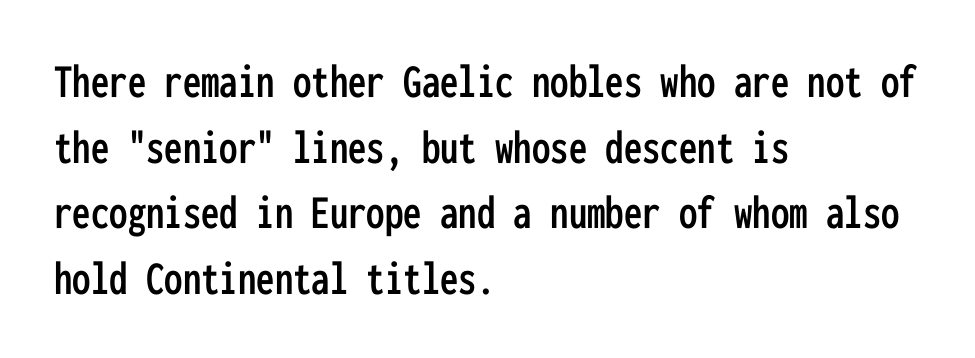
Q: Is the text italic (slanted)? A: No, it is upright.
Q: Is the typeface a serif or a sans-serif typeface? A: Sans-serif.
Q: Is the text underlined? A: No.
Q: How is the paragraph aligned? A: Left-aligned.
Q: Is the spacing between letters normal or unusually wide? A: Normal.
Q: Is the spacing between lines tight, normal or loose? A: Normal.
Q: Width (condensed, normal, or wide)? A: Condensed.
Q: Stroke contrast? A: Low.
Q: x-height? A: Medium.
Q: Monospaced? A: Yes.
